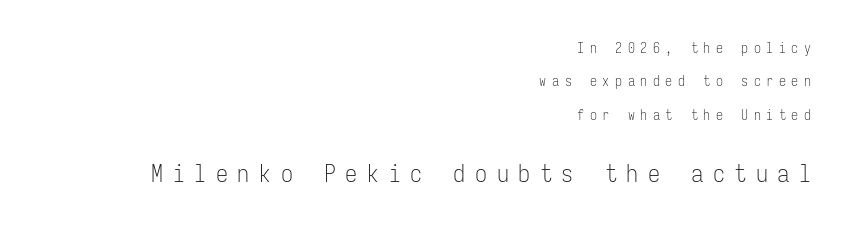
{"italic": "no", "bold": "no", "underline": "no", "align": "right", "line_spacing": "loose", "line_spacing_ratio": 2.38, "letter_spacing": "wide", "letter_spacing_em": 0.4, "larger_block": "second", "size_ratio": 1.71, "glyph_px": 24}
